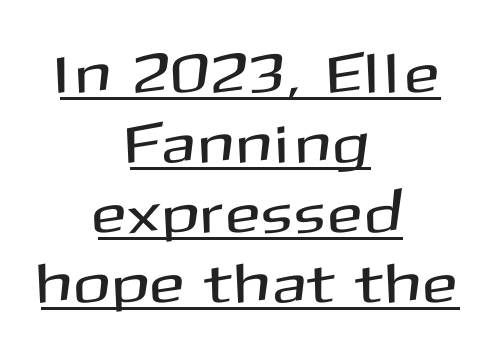
{"serif": "no", "italic": "no", "width": "normal", "stroke_contrast": "medium", "x_height": "medium", "monospaced": "no", "underline": "yes", "align": "center", "line_spacing": "normal", "line_spacing_ratio": 1.25, "glyph_px": 56}
